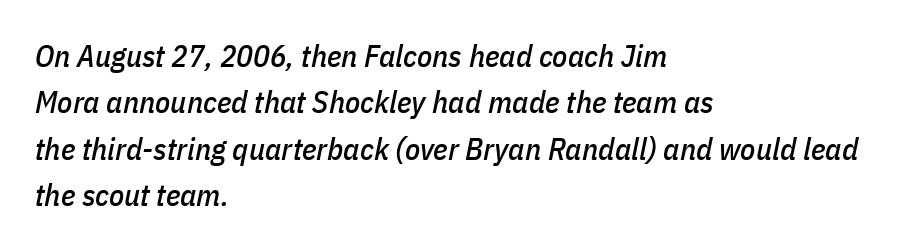
No extra tracking has been applied to these lines. Each letter keeps its own natural width here, so spacing adapts to shape. The specimen omits any rule beneath the text block's lines. The paragraph shown leans on its left margin.
